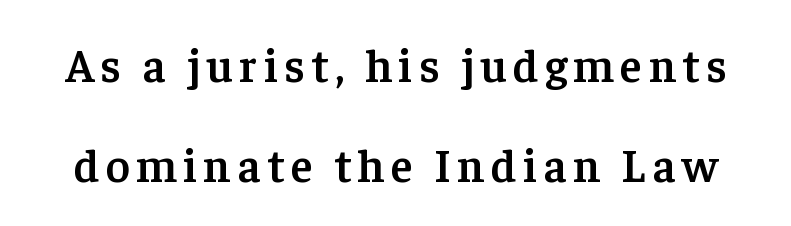
The image shows 46 px semibold serif type, upright; set loose line spacing (2.17x), not underlined; low stroke contrast and a medium x-height.
